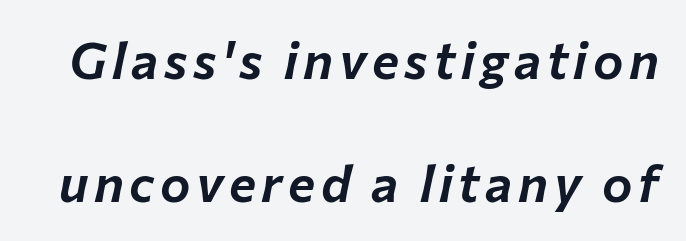
The image shows 51 px text type, italic (leaning right); set loose line spacing (2.42x), not underlined; low stroke contrast and a medium x-height.
